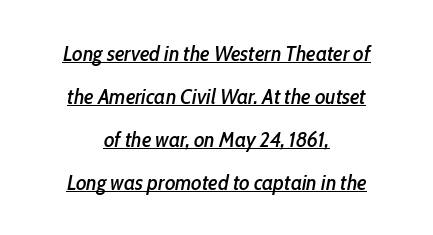
{"italic": "yes", "lean": "right", "slant_degrees": 10, "underline": "yes", "align": "center", "line_spacing": "loose", "line_spacing_ratio": 1.95, "letter_spacing": "normal", "letter_spacing_em": 0.0, "glyph_px": 22}
